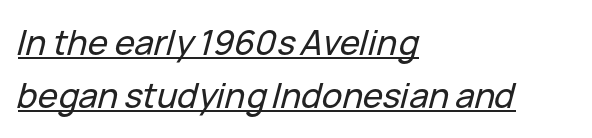
{"italic": "yes", "lean": "right", "slant_degrees": 15, "width": "normal", "stroke_contrast": "low", "x_height": "medium", "monospaced": "no", "underline": "yes", "align": "left", "line_spacing": "normal", "line_spacing_ratio": 1.57, "letter_spacing": "normal", "letter_spacing_em": 0.0, "glyph_px": 34}
